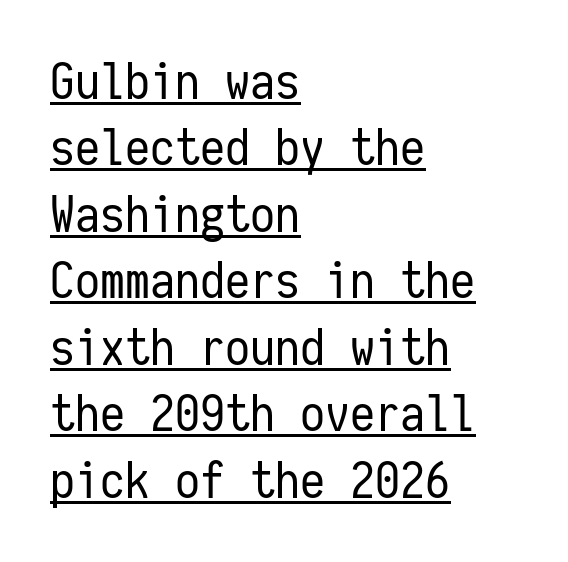
In designer terms, the underline attribute is active on this setting. Unlike italic type, these characters show no tilt at all. The typeface has the unassuming heft of standard copy or less. In terms of letterform style, serifs are entirely absent. In terms of letterspacing, this is plain default setting. You could count columns in this text — the font is strictly monospaced.
